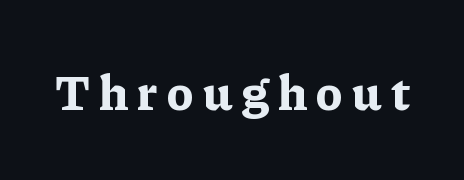
Q: Is the text bold? A: Yes.
Q: Is the text italic (slanted)? A: No, it is upright.
Q: Is the typeface a serif or a sans-serif typeface? A: Serif.
Q: Is the text underlined? A: No.
Q: Width (condensed, normal, or wide)? A: Normal.
Q: Stroke contrast? A: Low.
Q: x-height? A: Medium.
Q: Monospaced? A: No.
